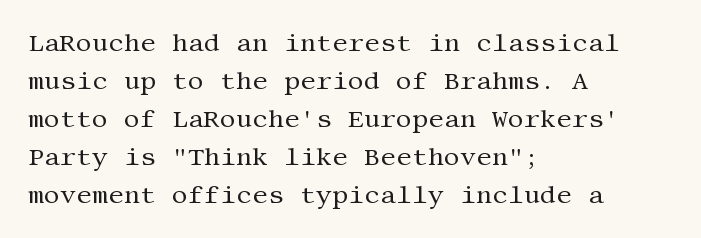
The image shows 25 px text type, upright; set left-aligned, normal line spacing (1.52x), normal letter spacing, not underlined.
